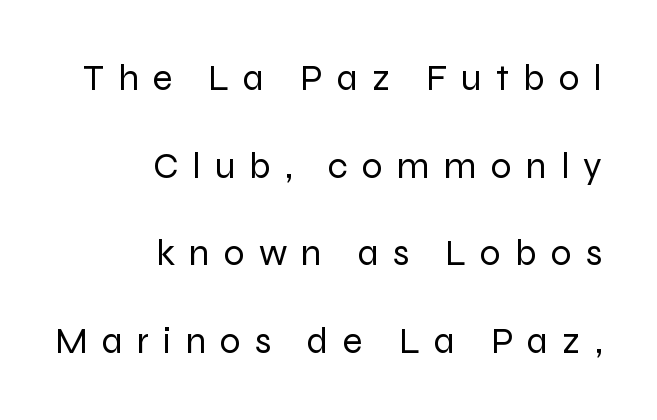
{"serif": "no", "italic": "no", "bold": "no", "weight": "regular", "width": "normal", "stroke_contrast": "low", "x_height": "medium", "monospaced": "no", "underline": "no", "align": "right", "line_spacing": "loose", "line_spacing_ratio": 2.37, "letter_spacing": "wide", "letter_spacing_em": 0.38, "glyph_px": 37}
